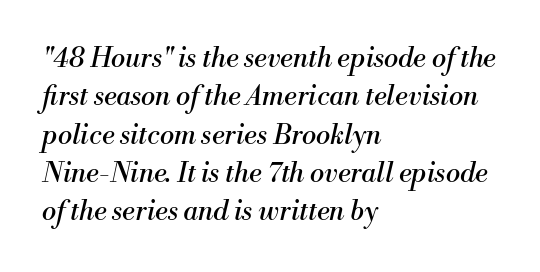
Q: Is the text bold? A: No.
Q: Is the text italic (slanted)? A: Yes, it leans right by about 13 degrees.
Q: Is the text underlined? A: No.
Q: How is the paragraph aligned? A: Left-aligned.
Q: Is the spacing between letters normal or unusually wide? A: Normal.
Q: Is the spacing between lines tight, normal or loose? A: Normal.
